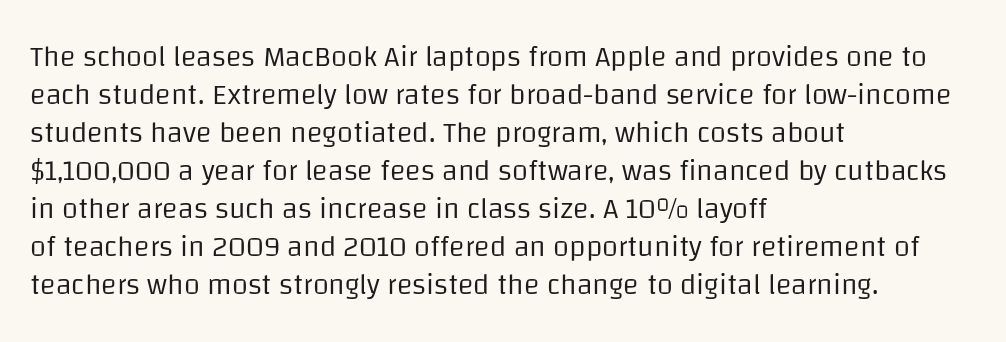
Q: Is the text bold? A: No.
Q: Is the text italic (slanted)? A: No, it is upright.
Q: Is the typeface a serif or a sans-serif typeface? A: Sans-serif.
Q: Is the text underlined? A: No.
Q: How is the paragraph aligned? A: Left-aligned.
Q: Is the spacing between letters normal or unusually wide? A: Normal.
Q: Is the spacing between lines tight, normal or loose? A: Normal.
Q: Width (condensed, normal, or wide)? A: Normal.
Q: Stroke contrast? A: Low.
Q: x-height? A: Large.
Q: Monospaced? A: No.
